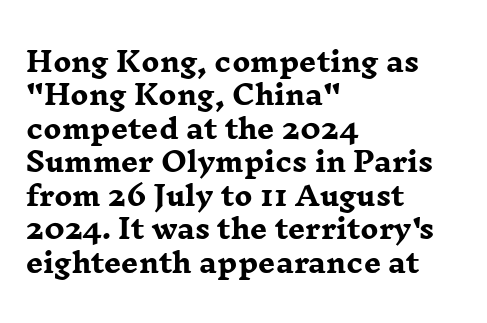
There is no visible air inserted between adjacent glyphs. Compared with a centered layout, this one pins lines to the left instead. The strokes are fattened all the way to bold. A typesetter would mark this as roman, not italic. The words here are not underlined.
